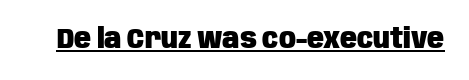
The letters stand upright; this is a roman face. This rendering employs a face without finishing strokes, i.e., a sans-serif. Look at the tracking — it's just the regular setting, nothing added. Honestly, the underline is the first thing you notice here. This sample has the flowing, uneven cadence of proportional lettering.
